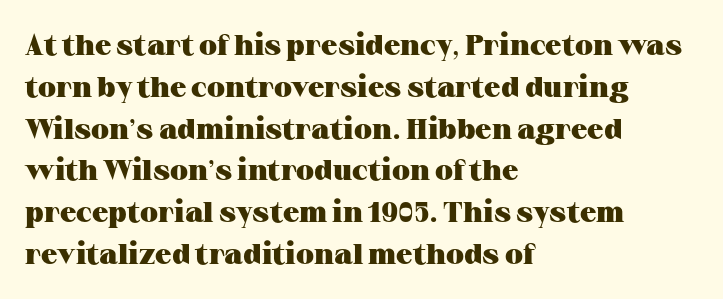
{"serif": "yes", "italic": "no", "bold": "yes", "weight": "heavy", "width": "wide", "stroke_contrast": "medium", "x_height": "medium", "monospaced": "no", "underline": "no", "align": "left", "line_spacing": "normal", "line_spacing_ratio": 1.44, "letter_spacing": "normal", "letter_spacing_em": 0.0, "glyph_px": 29}
